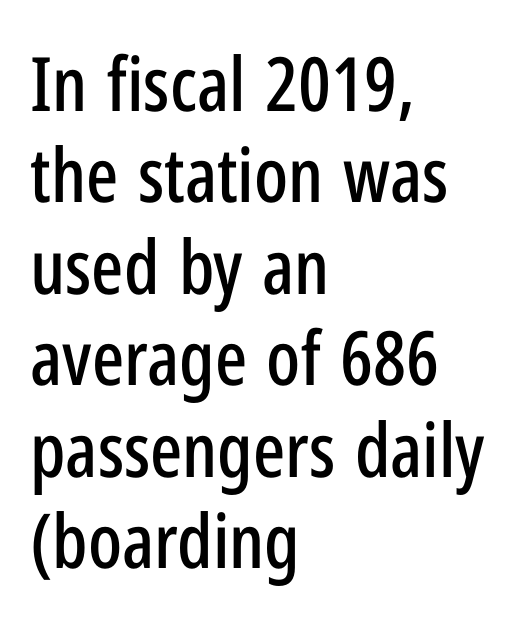
Q: Is the text italic (slanted)? A: No, it is upright.
Q: Is the typeface a serif or a sans-serif typeface? A: Sans-serif.
Q: Is the text underlined? A: No.
Q: How is the paragraph aligned? A: Left-aligned.
Q: Is the spacing between letters normal or unusually wide? A: Normal.
Q: Width (condensed, normal, or wide)? A: Condensed.
Q: Stroke contrast? A: Low.
Q: x-height? A: Medium.
Q: Monospaced? A: No.
